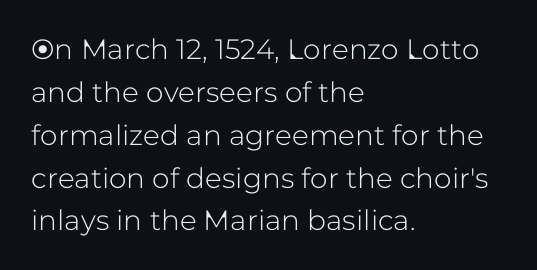
Q: Is the text italic (slanted)? A: No, it is upright.
Q: Is the typeface a serif or a sans-serif typeface? A: Sans-serif.
Q: Is the text underlined? A: No.
Q: How is the paragraph aligned? A: Left-aligned.
Q: Is the spacing between letters normal or unusually wide? A: Normal.
Q: Is the spacing between lines tight, normal or loose? A: Normal.
Q: Width (condensed, normal, or wide)? A: Normal.
Q: Stroke contrast? A: Low.
Q: x-height? A: Medium.
Q: Monospaced? A: No.
